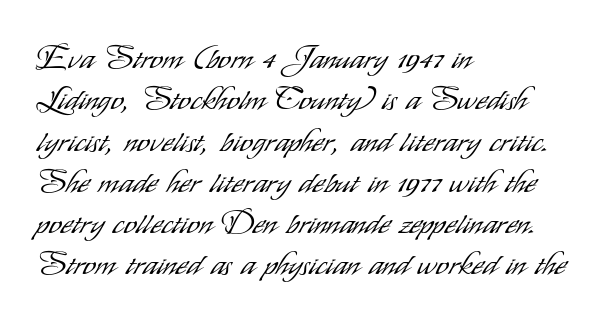
{"serif": "no", "bold": "no", "weight": "light", "width": "condensed", "stroke_contrast": "low", "x_height": "small", "monospaced": "no", "underline": "no", "align": "left", "line_spacing": "normal", "line_spacing_ratio": 1.29, "letter_spacing": "normal", "letter_spacing_em": 0.0, "glyph_px": 32}
